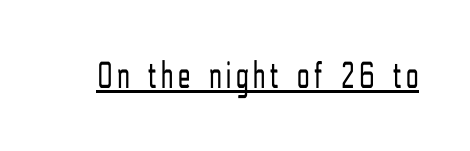
{"serif": "no", "italic": "no", "bold": "no", "weight": "light", "width": "condensed", "stroke_contrast": "low", "x_height": "medium", "monospaced": "no", "underline": "yes", "glyph_px": 39}
